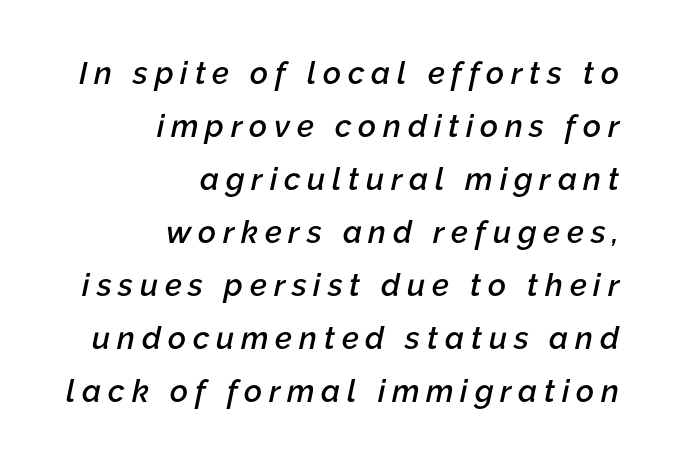
The image shows 31 px semibold type, italic (leaning right); set right-aligned, line spacing 1.71x, unusually wide letter spacing (+0.22 em), not underlined; low stroke contrast and a medium x-height.
